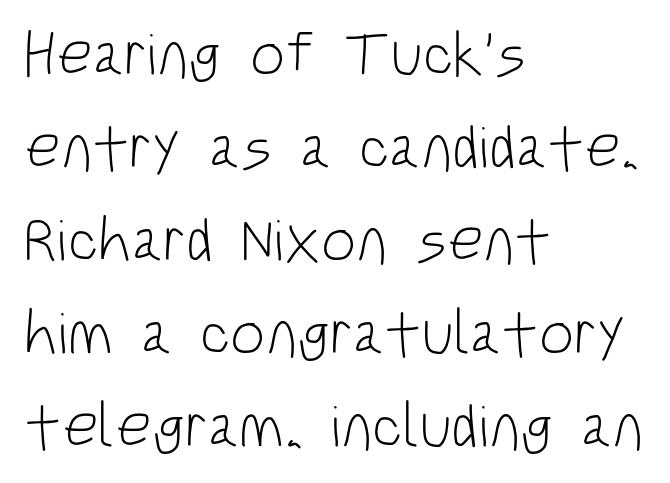
{"serif": "no", "italic": "no", "bold": "no", "weight": "light", "width": "condensed", "stroke_contrast": "low", "x_height": "large", "monospaced": "no", "underline": "no", "align": "left", "line_spacing": "normal", "line_spacing_ratio": 1.5, "letter_spacing": "normal", "letter_spacing_em": 0.0, "glyph_px": 62}
